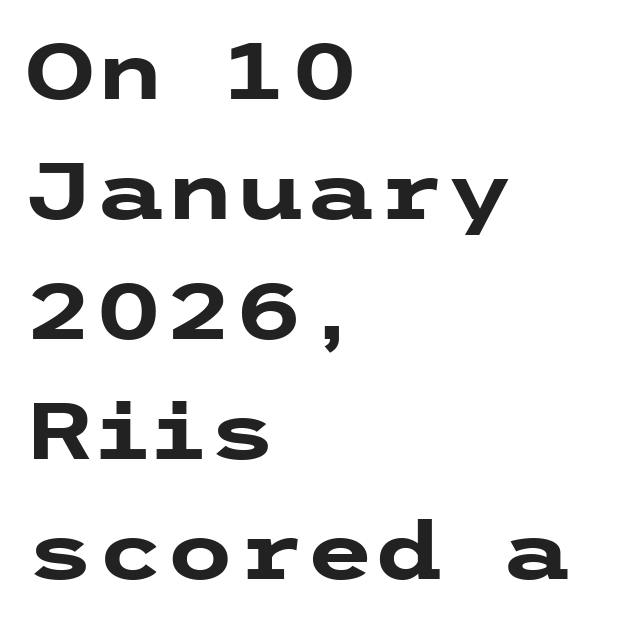
Q: Is the text bold? A: Yes.
Q: Is the text italic (slanted)? A: No, it is upright.
Q: Is the typeface a serif or a sans-serif typeface? A: Sans-serif.
Q: Is the text underlined? A: No.
Q: How is the paragraph aligned? A: Left-aligned.
Q: Is the spacing between letters normal or unusually wide? A: Normal.
Q: Is the spacing between lines tight, normal or loose? A: Normal.
Q: Width (condensed, normal, or wide)? A: Wide.
Q: Stroke contrast? A: Low.
Q: x-height? A: Medium.
